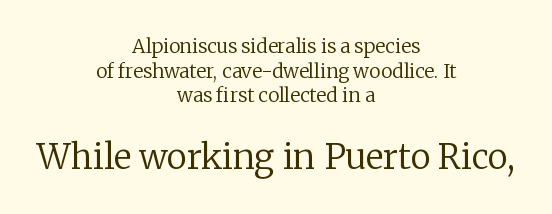
Q: Is the text bold? A: No.
Q: Is the text italic (slanted)? A: No, it is upright.
Q: Is the typeface a serif or a sans-serif typeface? A: Serif.
Q: Is the text underlined? A: No.
Q: How is the paragraph aligned? A: Centered.
Q: Is the spacing between letters normal or unusually wide? A: Normal.
Q: Is the spacing between lines tight, normal or loose? A: Normal.
Q: Which block of text is set in a larger size, the first (top) or the second (bottom)? A: The second (bottom) one.
Q: Width (condensed, normal, or wide)? A: Normal.
Q: Stroke contrast? A: Low.
Q: x-height? A: Medium.
Q: Monospaced? A: No.
